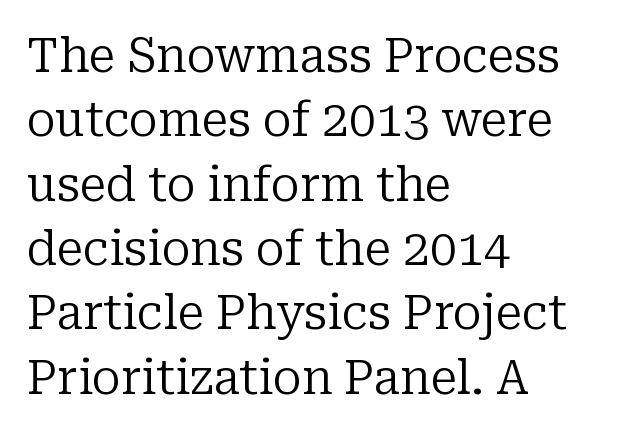
The image shows 48 px regular-weight serif type, upright; set left-aligned, normal line spacing (1.34x), normal letter spacing, not underlined; low stroke contrast and a medium x-height.
